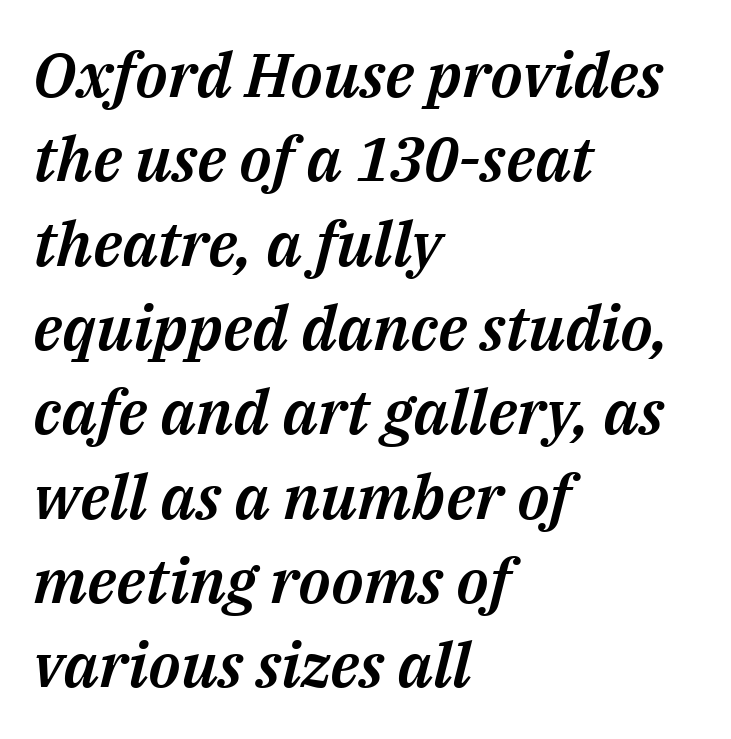
{"italic": "yes", "lean": "right", "slant_degrees": 14, "width": "normal", "stroke_contrast": "medium", "x_height": "medium", "monospaced": "no", "underline": "no", "align": "left", "line_spacing": "normal", "line_spacing_ratio": 1.36, "letter_spacing": "normal", "letter_spacing_em": 0.0, "glyph_px": 62}
